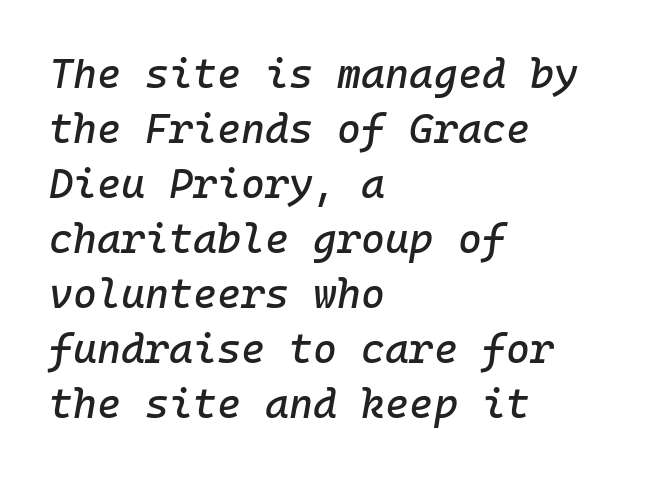
Q: Is the text italic (slanted)? A: Yes, it leans right by about 10 degrees.
Q: Is the text underlined? A: No.
Q: How is the paragraph aligned? A: Left-aligned.
Q: Is the spacing between letters normal or unusually wide? A: Normal.
Q: Is the spacing between lines tight, normal or loose? A: Normal.
Q: Width (condensed, normal, or wide)? A: Normal.
Q: Stroke contrast? A: Low.
Q: x-height? A: Medium.
Q: Monospaced? A: Yes.
